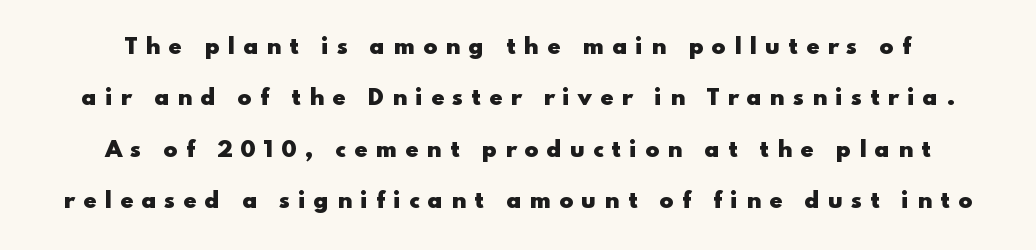
Q: Is the text bold? A: Yes.
Q: Is the text italic (slanted)? A: No, it is upright.
Q: Is the text underlined? A: No.
Q: Is the spacing between letters normal or unusually wide? A: Unusually wide.
Q: Is the spacing between lines tight, normal or loose? A: Loose.
